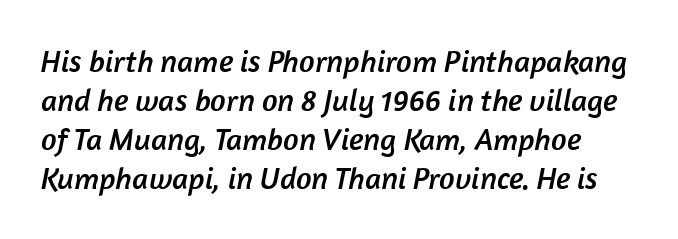
Q: Is the typeface a serif or a sans-serif typeface? A: Sans-serif.
Q: Is the text underlined? A: No.
Q: Is the spacing between letters normal or unusually wide? A: Normal.
Q: Is the spacing between lines tight, normal or loose? A: Normal.
Q: Width (condensed, normal, or wide)? A: Normal.
Q: Stroke contrast? A: Low.
Q: x-height? A: Medium.
Q: Monospaced? A: No.
